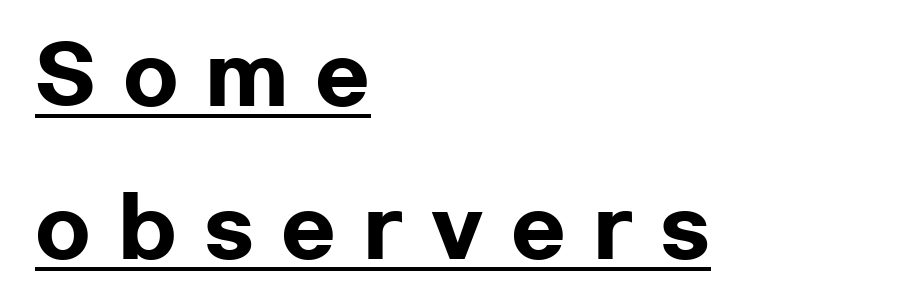
{"serif": "no", "italic": "no", "bold": "yes", "weight": "heavy", "width": "wide", "stroke_contrast": "low", "x_height": "medium", "monospaced": "no", "underline": "yes", "align": "left", "line_spacing": "loose", "line_spacing_ratio": 1.91, "letter_spacing": "wide", "letter_spacing_em": 0.34, "glyph_px": 80}
